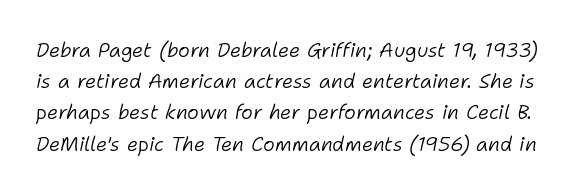
The image shows 20 px text type, italic (leaning right); set normal line spacing (1.56x), normal letter spacing, not underlined.
